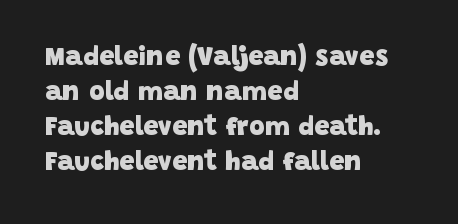
The type is set solid horizontally, with unmodified tracking. The face used here has the dense, thick strokes of a bold. The specimen omits any rule beneath the text block's lines. Compared with typical paragraphs, the rows here are spaced about the same. These lines are set flush left with a ragged right edge.
